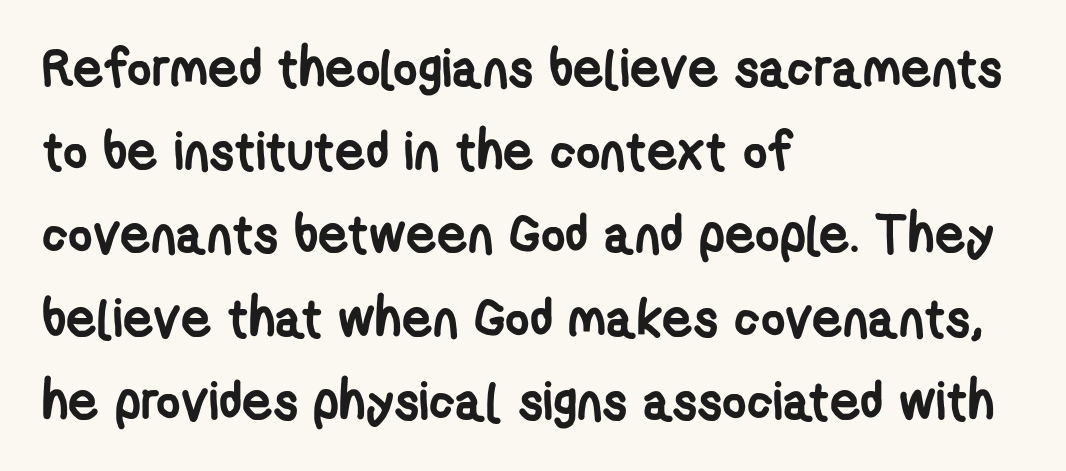
Q: Is the text bold? A: Yes.
Q: Is the typeface a serif or a sans-serif typeface? A: Sans-serif.
Q: Is the text underlined? A: No.
Q: How is the paragraph aligned? A: Left-aligned.
Q: Is the spacing between letters normal or unusually wide? A: Normal.
Q: Is the spacing between lines tight, normal or loose? A: Normal.
Q: Width (condensed, normal, or wide)? A: Condensed.
Q: Stroke contrast? A: Low.
Q: x-height? A: Medium.
Q: Monospaced? A: No.
